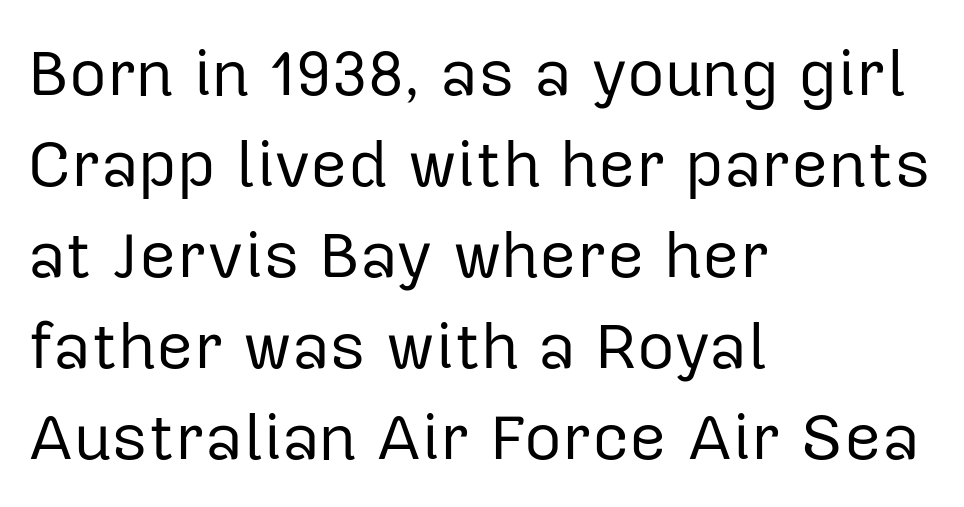
Q: Is the text bold? A: No.
Q: Is the text italic (slanted)? A: No, it is upright.
Q: Is the typeface a serif or a sans-serif typeface? A: Sans-serif.
Q: Is the text underlined? A: No.
Q: How is the paragraph aligned? A: Left-aligned.
Q: Is the spacing between letters normal or unusually wide? A: Normal.
Q: Is the spacing between lines tight, normal or loose? A: Normal.
Q: Width (condensed, normal, or wide)? A: Normal.
Q: Stroke contrast? A: Low.
Q: x-height? A: Medium.
Q: Monospaced? A: No.
